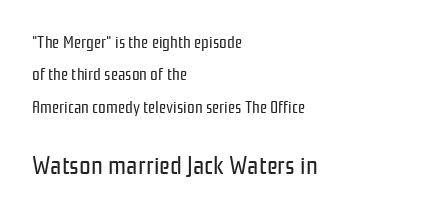
Lines of text with bare space underneath. The lines are quadded left. Think standard paragraph weight, or any step lighter than that. Observe the ordinary spacing: letters are neighbours, not strangers. The vertical gap from one line to the next is large. Does the lettering tilt? It doesn't — this is upright.
